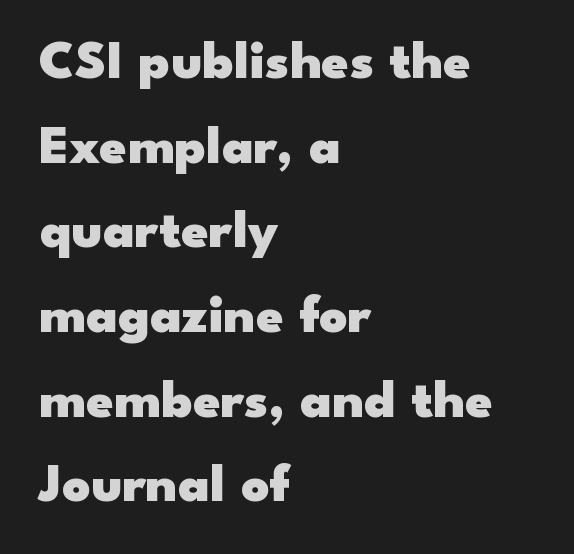
{"serif": "no", "italic": "no", "bold": "yes", "weight": "heavy", "width": "wide", "stroke_contrast": "low", "x_height": "small", "monospaced": "no", "underline": "no", "align": "left", "line_spacing": "normal", "line_spacing_ratio": 1.54, "letter_spacing": "normal", "letter_spacing_em": 0.0, "glyph_px": 55}
